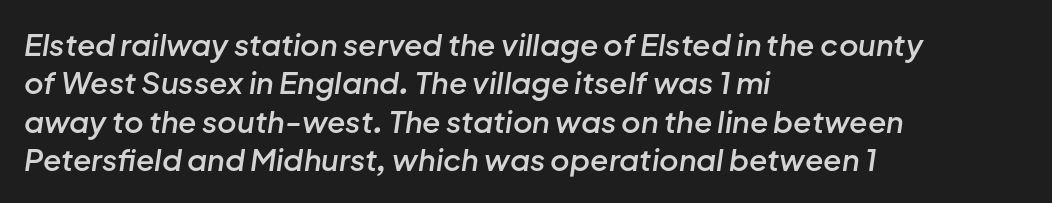
The image shows 30 px semibold type, italic (leaning right); set left-aligned, normal line spacing (1.28x), normal letter spacing, not underlined; low stroke contrast and a medium x-height.
